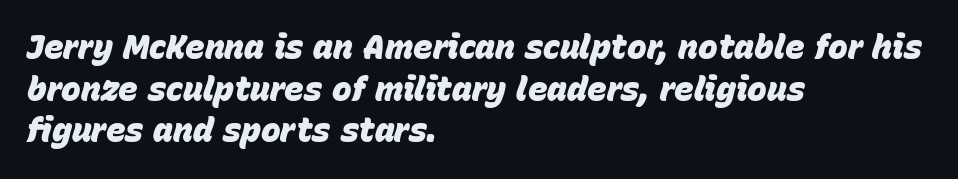
The image shows 33 px heavy type, italic (leaning right); set left-aligned, normal line spacing (1.26x), normal letter spacing, not underlined; low stroke contrast and a large x-height.
